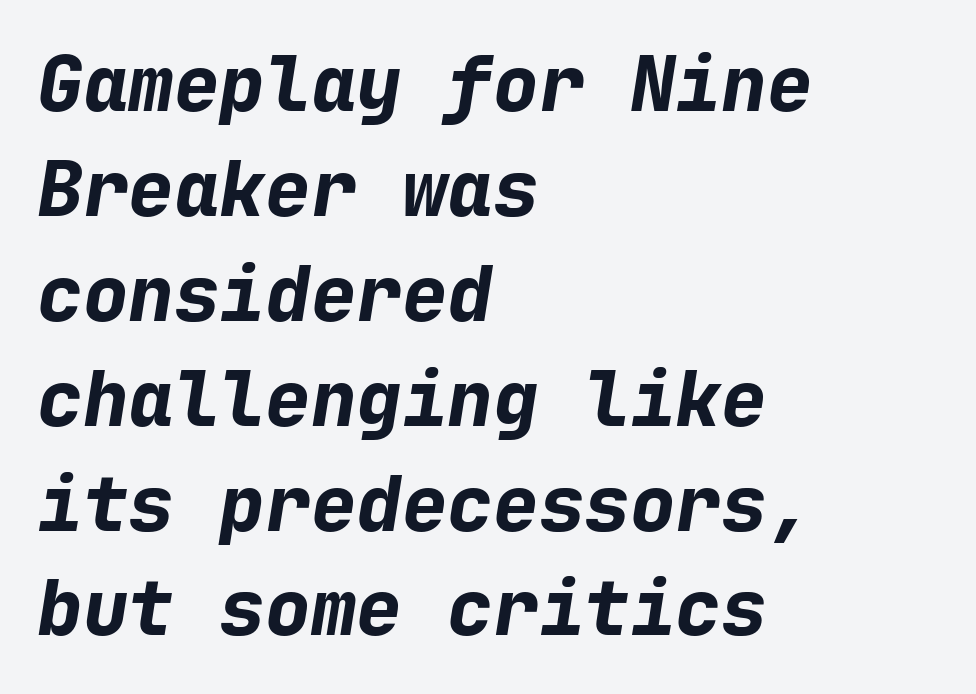
Typesetter's note: full bold, strokes at maximum text heaviness. Each line starts at the same left margin while the right side varies. Italic? Definitely — the glyphs are oblique. Descenders are the only things crossing below the line.
